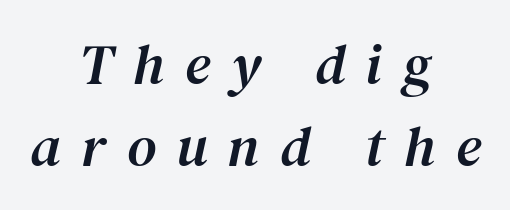
Here the glyphs are tracked loosely, breaking word shapes into spaced letters. One-word summary of the alignment: center. Stroke terminals: seriffed. These lines are rendered in a variable-pitch font. Each new line begins a customary step beneath the previous one.
